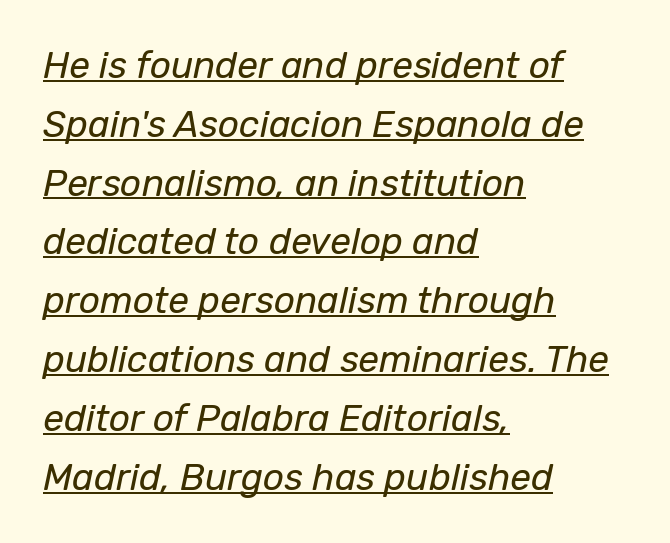
Character widths vary here, with narrow letters taking less room than wide ones. A normal amount of white space separates one row of letters from the next. Weight class: somewhere from thin through regular. The paragraph has a hard left edge and a soft right edge.
